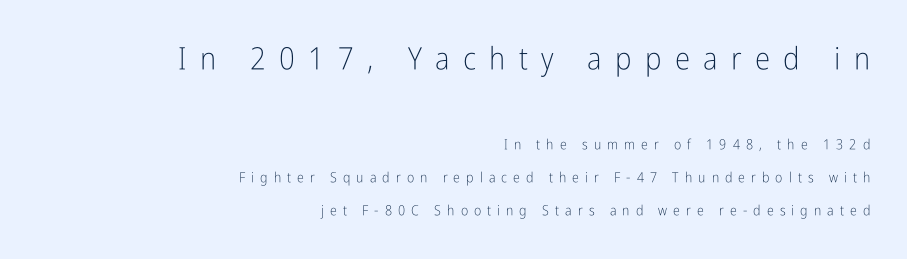
Q: Is the text bold? A: No.
Q: Is the text italic (slanted)? A: No, it is upright.
Q: Is the typeface a serif or a sans-serif typeface? A: Sans-serif.
Q: Is the text underlined? A: No.
Q: How is the paragraph aligned? A: Right-aligned.
Q: Is the spacing between letters normal or unusually wide? A: Unusually wide.
Q: Is the spacing between lines tight, normal or loose? A: Loose.
Q: Which block of text is set in a larger size, the first (top) or the second (bottom)? A: The first (top) one.
Q: Width (condensed, normal, or wide)? A: Condensed.
Q: Stroke contrast? A: Low.
Q: x-height? A: Medium.
Q: Monospaced? A: No.
